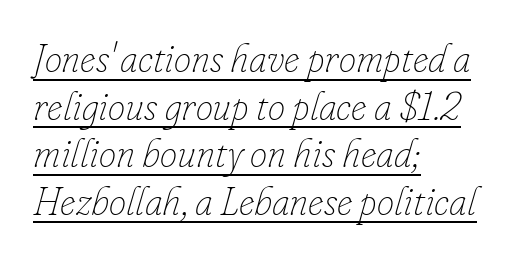
Q: Is the text bold? A: No.
Q: Is the text italic (slanted)? A: Yes, it leans right by about 16 degrees.
Q: Is the text underlined? A: Yes.
Q: How is the paragraph aligned? A: Left-aligned.
Q: Is the spacing between letters normal or unusually wide? A: Normal.
Q: Width (condensed, normal, or wide)? A: Normal.
Q: Stroke contrast? A: Low.
Q: x-height? A: Small.
Q: Monospaced? A: No.
